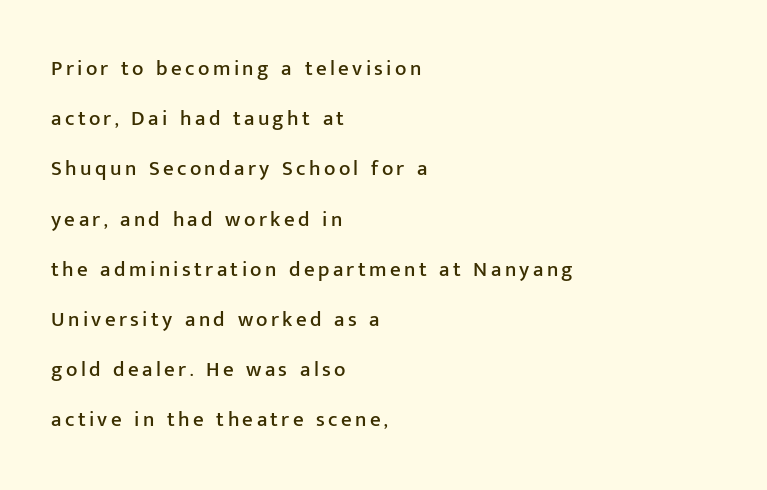
Q: Is the text italic (slanted)? A: No, it is upright.
Q: Is the text underlined? A: No.
Q: How is the paragraph aligned? A: Left-aligned.
Q: Is the spacing between lines tight, normal or loose? A: Loose.
